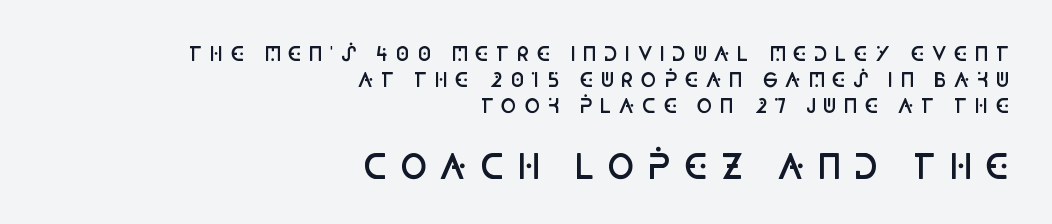
This is roman type, the default non-slanted kind. The block sitting lower on the canvas is the one with enlarged characters. Proportional: the letters do not fall into vertical columns. Each new line begins a customary step beneath the previous one.
